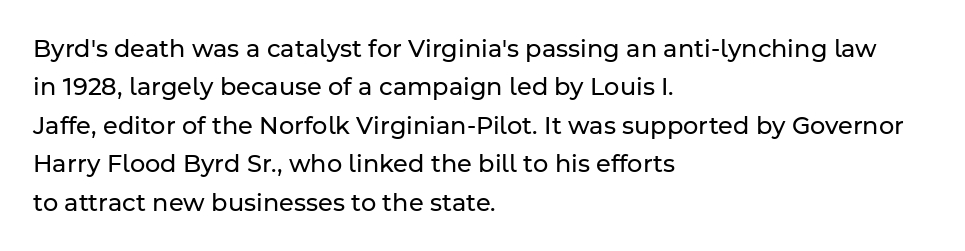
{"italic": "no", "bold": "no", "underline": "no", "align": "left", "line_spacing": "normal", "line_spacing_ratio": 1.6, "letter_spacing": "normal", "letter_spacing_em": 0.0, "glyph_px": 24}
